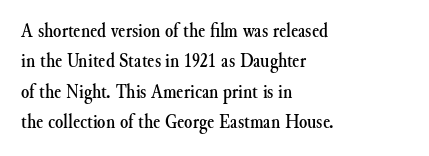
{"italic": "no", "underline": "no", "align": "left", "line_spacing": "normal", "line_spacing_ratio": 1.45, "letter_spacing": "normal", "letter_spacing_em": 0.0, "glyph_px": 21}
